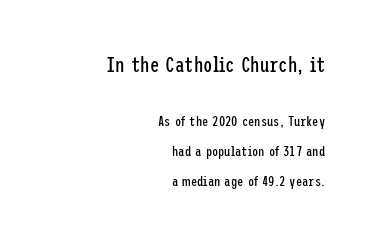
The image shows 21 px text type, upright; set right-aligned, loose line spacing (2.12x), normal letter spacing, not underlined; the first (top) block is 1.5x larger.
